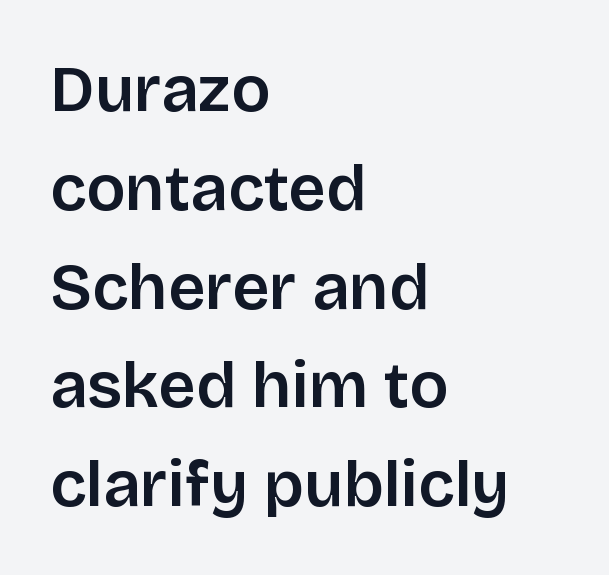
{"serif": "no", "italic": "no", "width": "normal", "stroke_contrast": "low", "x_height": "large", "monospaced": "no", "underline": "no", "align": "left", "line_spacing": "normal", "line_spacing_ratio": 1.52, "letter_spacing": "normal", "letter_spacing_em": 0.0, "glyph_px": 65}
